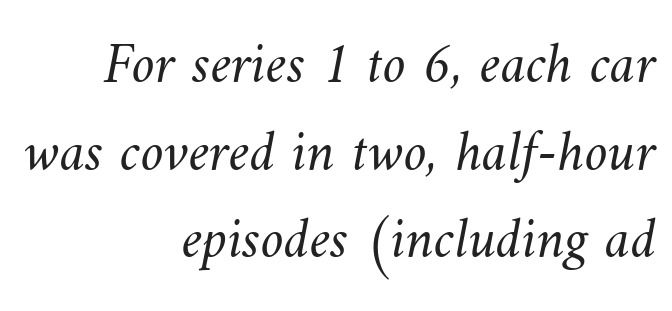
The image shows 58 px light type; set right-aligned, normal line spacing (1.51x), normal letter spacing, not underlined; medium stroke contrast and a small x-height.
